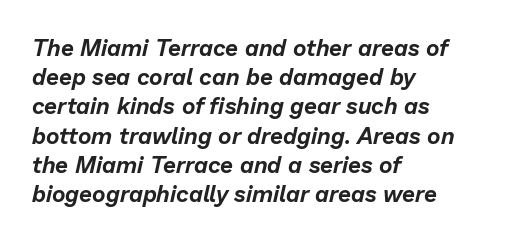
The image shows 23 px text type, italic (leaning right); set left-aligned, normal line spacing (1.27x), normal letter spacing, not underlined.
